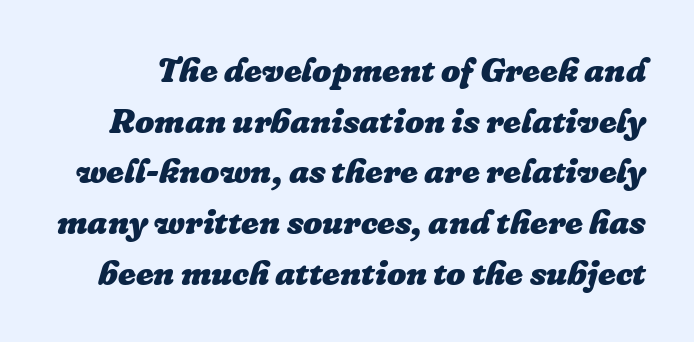
{"italic": "yes", "lean": "right", "slant_degrees": 16, "bold": "yes", "weight": "heavy", "width": "normal", "stroke_contrast": "low", "x_height": "medium", "monospaced": "no", "underline": "no", "line_spacing": "normal", "line_spacing_ratio": 1.49, "letter_spacing": "normal", "letter_spacing_em": 0.0, "glyph_px": 34}
